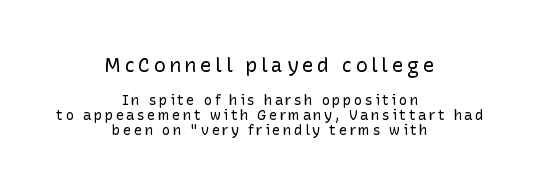
Q: Is the text bold? A: No.
Q: Is the text italic (slanted)? A: No, it is upright.
Q: Is the text underlined? A: No.
Q: How is the paragraph aligned? A: Centered.
Q: Is the spacing between lines tight, normal or loose? A: Tight.
Q: Which block of text is set in a larger size, the first (top) or the second (bottom)? A: The first (top) one.
